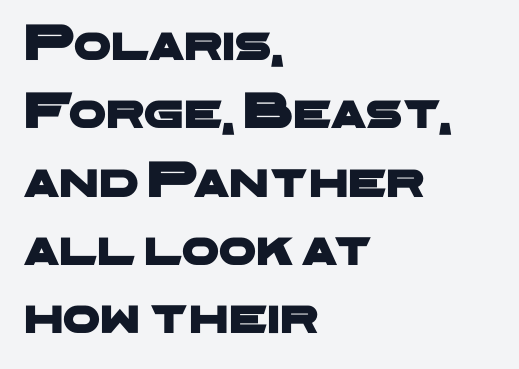
Honestly, the letter spacing is just normal — you wouldn't notice it. Varying glyph widths throughout — classic text-font behaviour. Stroke terminals: plain, sans-serif. Horizontal alignment here is leftward, the default for most running prose.
